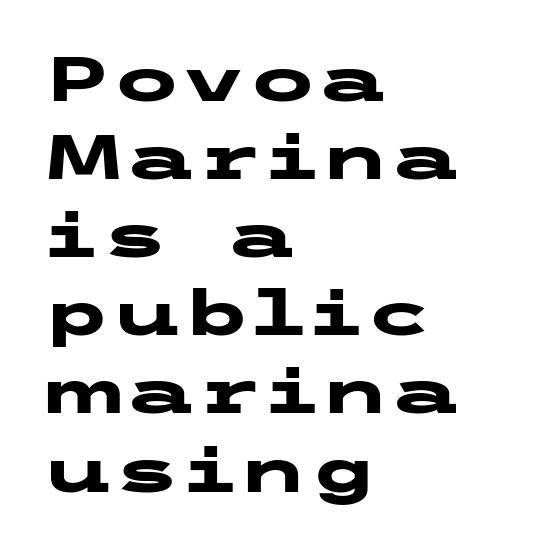
The typesetting leans heavy: a genuine bold. These lines are composed in type without serifs. If you drew a line through each stem, it would be perfectly vertical. Beneath every word, the page is bare. You could call the tracking neutral — neither tight nor loose.
